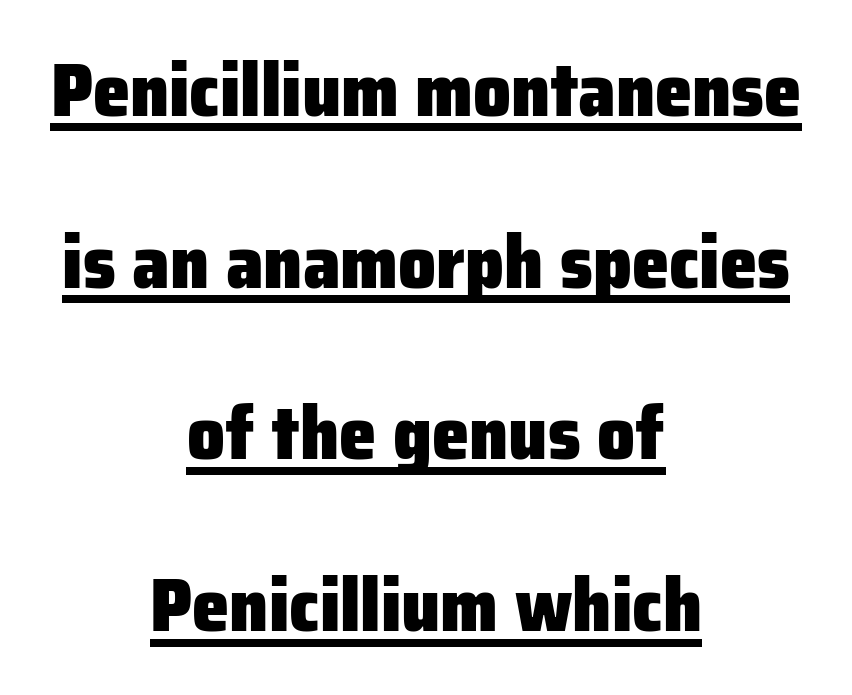
The font family rendered here belongs to the sans-serif group. Its strokes are broad and dark, the hallmark of bold type. Somebody hit Ctrl+U on this one — the words are underlined. This sample uses an upright cut, with every glyph sitting square on the baseline. You could fit nearly another row in the gap between these rows.
